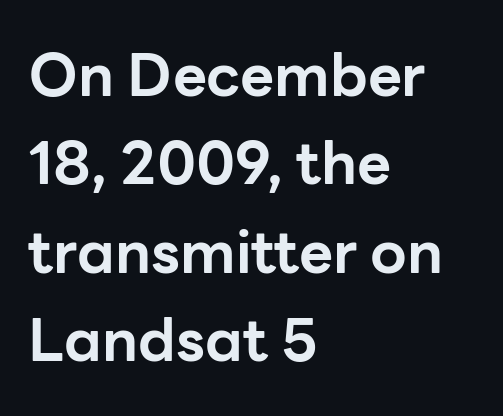
{"serif": "no", "italic": "no", "bold": "yes", "weight": "bold", "width": "normal", "stroke_contrast": "low", "x_height": "medium", "monospaced": "no", "underline": "no", "align": "left", "line_spacing": "normal", "line_spacing_ratio": 1.5, "letter_spacing": "normal", "letter_spacing_em": 0.0, "glyph_px": 59}
